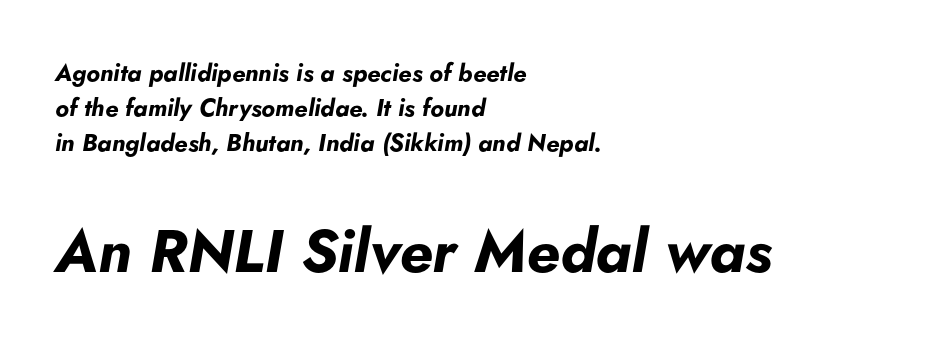
Q: Is the text bold? A: Yes.
Q: Is the text italic (slanted)? A: Yes, it leans right by about 5 degrees.
Q: Is the text underlined? A: No.
Q: How is the paragraph aligned? A: Left-aligned.
Q: Is the spacing between letters normal or unusually wide? A: Normal.
Q: Is the spacing between lines tight, normal or loose? A: Normal.
Q: Which block of text is set in a larger size, the first (top) or the second (bottom)? A: The second (bottom) one.
Q: Width (condensed, normal, or wide)? A: Normal.
Q: Stroke contrast? A: Low.
Q: x-height? A: Small.
Q: Monospaced? A: No.
